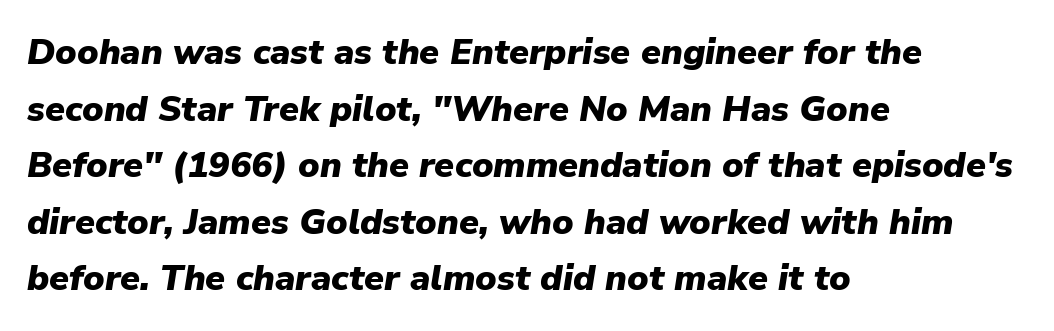
Q: Is the text bold? A: Yes.
Q: Is the text italic (slanted)? A: Yes, it leans right by about 9 degrees.
Q: Is the text underlined? A: No.
Q: How is the paragraph aligned? A: Left-aligned.
Q: Is the spacing between letters normal or unusually wide? A: Normal.
Q: Is the spacing between lines tight, normal or loose? A: Normal.
Q: Width (condensed, normal, or wide)? A: Normal.
Q: Stroke contrast? A: Low.
Q: x-height? A: Medium.
Q: Monospaced? A: No.
